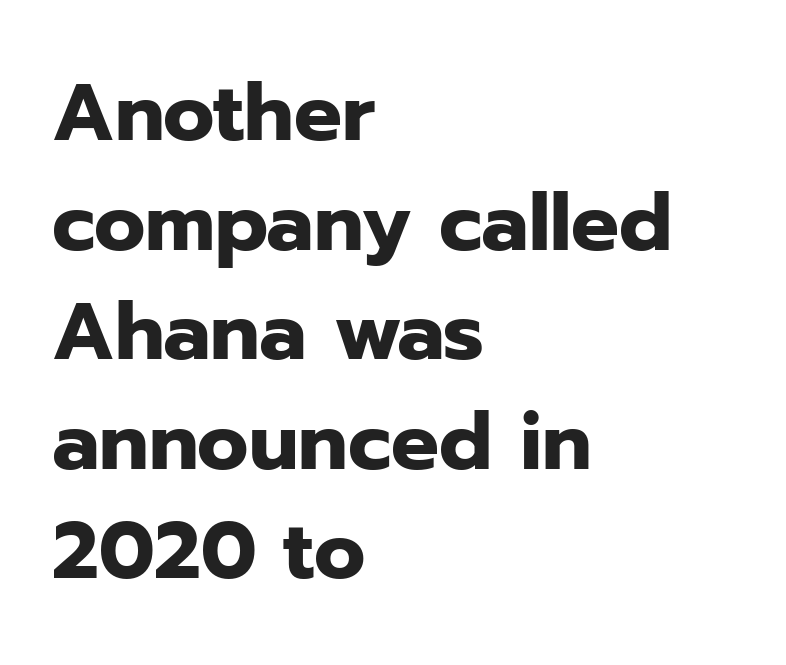
The image shows 80 px heavy sans-serif type, upright; set left-aligned, normal line spacing (1.37x), normal letter spacing, not underlined; low stroke contrast and a medium x-height.
